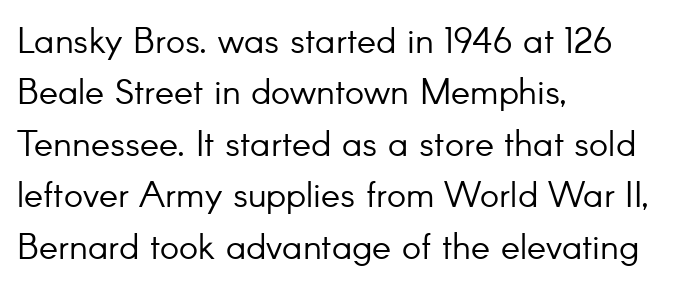
Character widths vary here, with narrow letters taking less room than wide ones. Letters have the restrained weight of plain body copy at most. Decoration check: the copy has no underline. The compositor pushed each line to the left boundary. Each letter's strokes conclude bluntly, with no projecting serifs.
